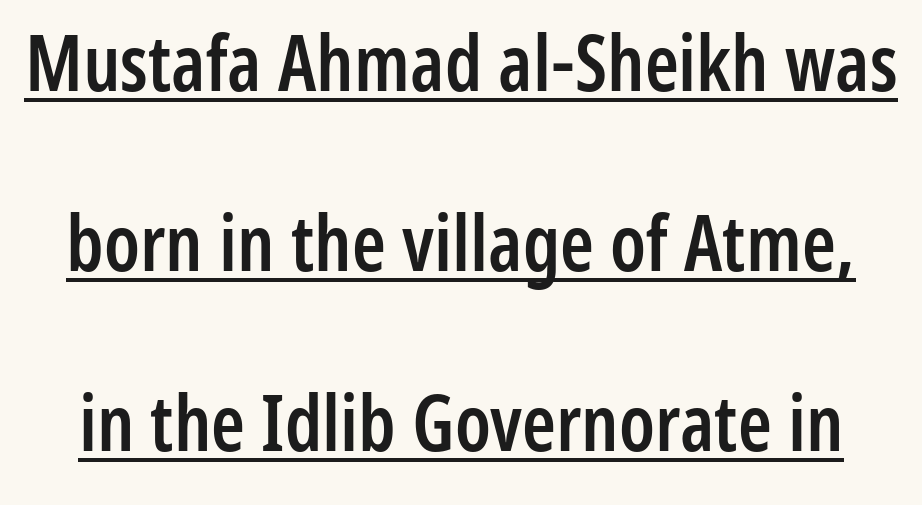
The designer dialed line spacing up above the default. You can tell from the bare stems that sans-serif type was used. Note the varied advance widths — an 'i' is clearly narrower than an 'm'. The letters stand upright; this is a roman face.
